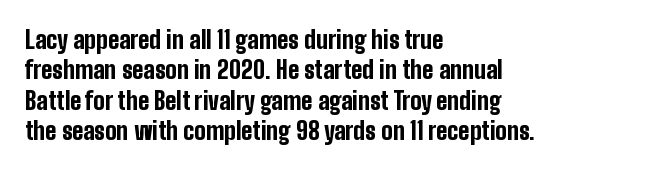
The glyphs are unaccompanied by any horizontal stroke below them. The leading is moderate, giving the passage an even texture. Left-aligned paragraph, ragged on the right. A full-strength bold gives these letters their thick strokes. This sample uses an upright cut, with every glyph sitting square on the baseline.
